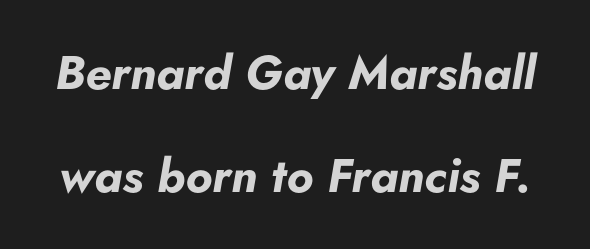
Unmarked baselines from the first word to the last. A great deal of white space separates one row of letters from the next. Standard letterfit; no display-style spreading of the glyphs. Each letter keeps its own natural width here, so spacing adapts to shape. What weight is shown? A full bold with thick strokes.
